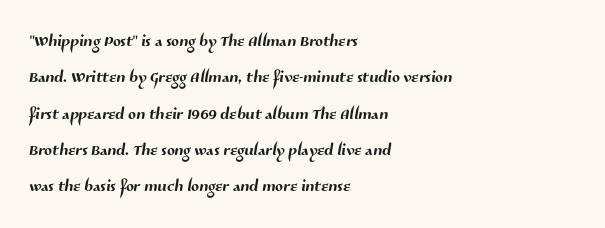
Q: Is the text underlined? A: No.
Q: How is the paragraph aligned? A: Left-aligned.
Q: Is the spacing between letters normal or unusually wide? A: Normal.
Q: Is the spacing between lines tight, normal or loose? A: Normal.
